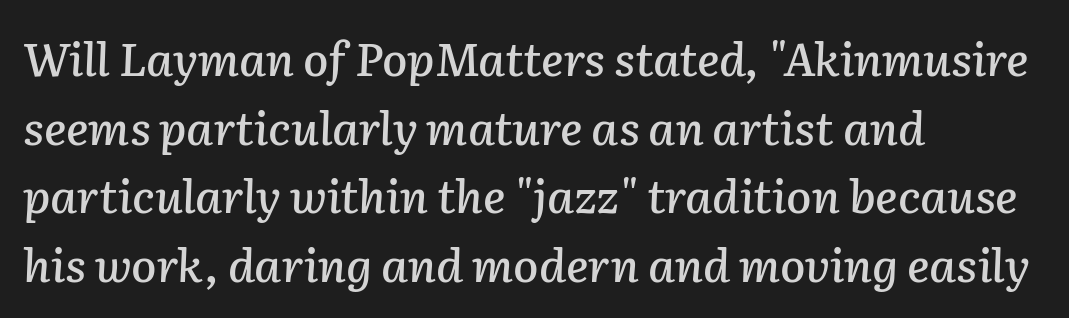
The axis of the letterforms is tilted away from vertical. You could not count columns in this text — the font is proportionally spaced. A normal amount of white space separates one row of letters from the next. Does extra space separate the letters? No, they use regular spacing. This rendering uses left alignment, leaving the right contour irregular. Check under the words: just untouched page.
